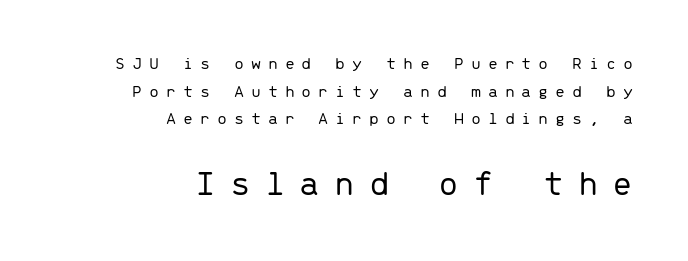
Q: Is the text bold? A: No.
Q: Is the text italic (slanted)? A: No, it is upright.
Q: Is the typeface a serif or a sans-serif typeface? A: Sans-serif.
Q: Is the text underlined? A: No.
Q: How is the paragraph aligned? A: Right-aligned.
Q: Is the spacing between letters normal or unusually wide? A: Unusually wide.
Q: Is the spacing between lines tight, normal or loose? A: Normal.
Q: Which block of text is set in a larger size, the first (top) or the second (bottom)? A: The second (bottom) one.
Q: Width (condensed, normal, or wide)? A: Normal.
Q: Stroke contrast? A: Low.
Q: x-height? A: Medium.
Q: Monospaced? A: Yes.
